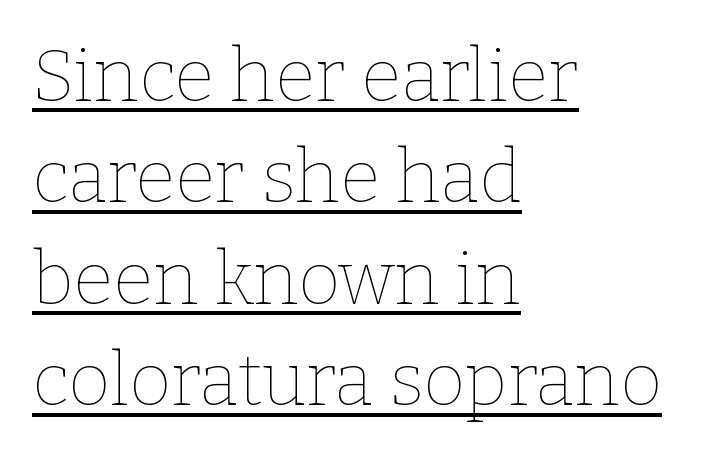
The image shows 73 px thin type, upright; set left-aligned, normal line spacing (1.39x), normal letter spacing, underlined; low stroke contrast and a medium x-height.
